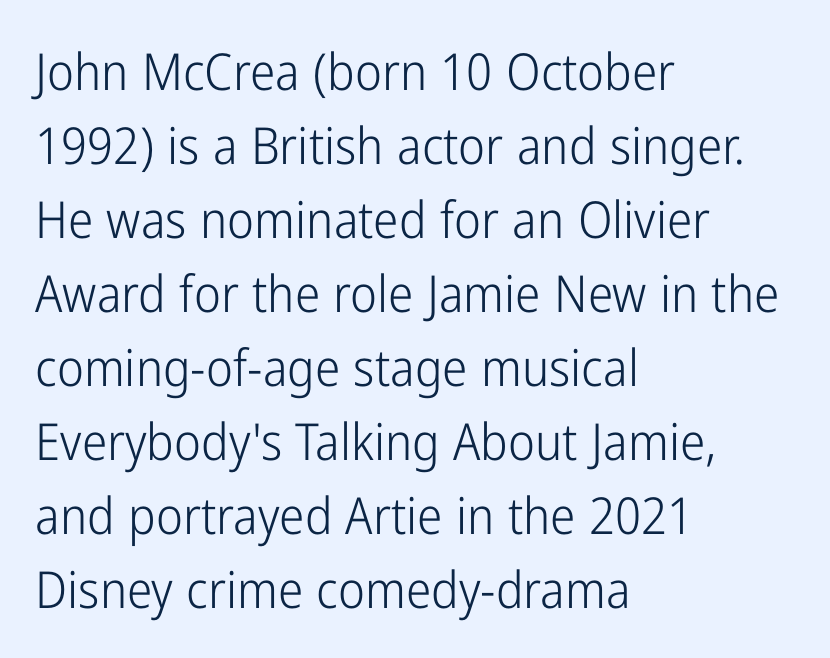
The passage shown is not bold in any degree. Check the space under the baseline: it is left empty. The space between consecutive lines is moderate. Nothing sits at the stroke ends, so this counts as sans-serif. Line beginnings align vertically; line endings do not. Characters remain perfectly vertical along every line.
